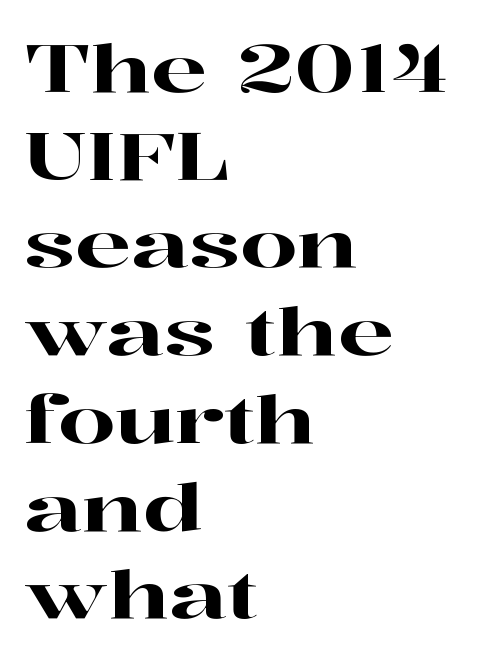
Is there any slant? The stems are plumb. This sample uses plain, unmodified letter spacing. Teacher's note: observe the even left margin — that is flush-left alignment. The typeface chosen for these lines features serifs. Honestly, the row spacing looks completely unremarkable.
